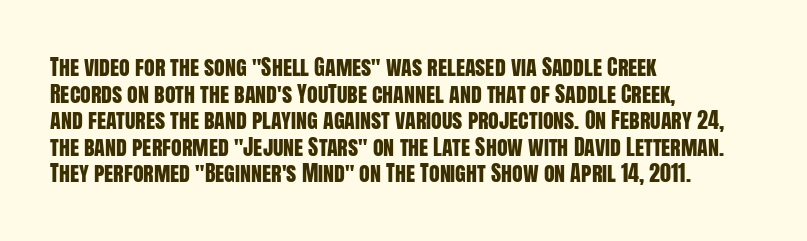
The image shows 22 px text type, upright; set left-aligned, line spacing 1.21x, normal letter spacing, not underlined.
